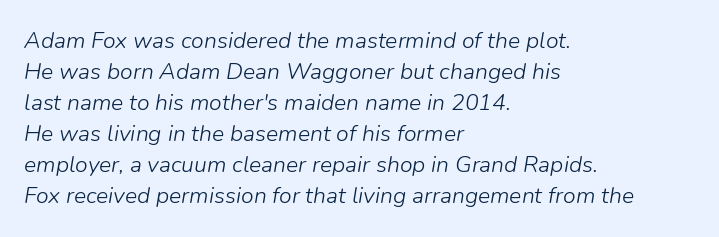
The rows are spaced the way most documents space them. Lines of text with bare space underneath. The text block is weighted toward the left margin, trailing off unevenly rightward. The passage shown leans; its letterforms are oblique. Standard letterfit; no display-style spreading of the glyphs. The strokes are not fattened; the text isn't bold.
